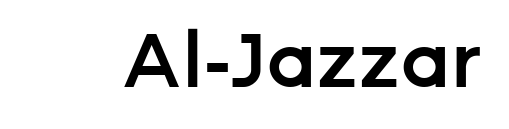
The face used here is a semibold: visibly heavier than regular, lighter than bold. Anything drawn beneath the words? Only blank space. Font category for this specimen: sans-serif. Compared with typical body copy, the letter spacing here is the same. Looks like regular typesetting: each glyph gets only the width it needs. You can tell it's not italic because the verticals are truly vertical.
